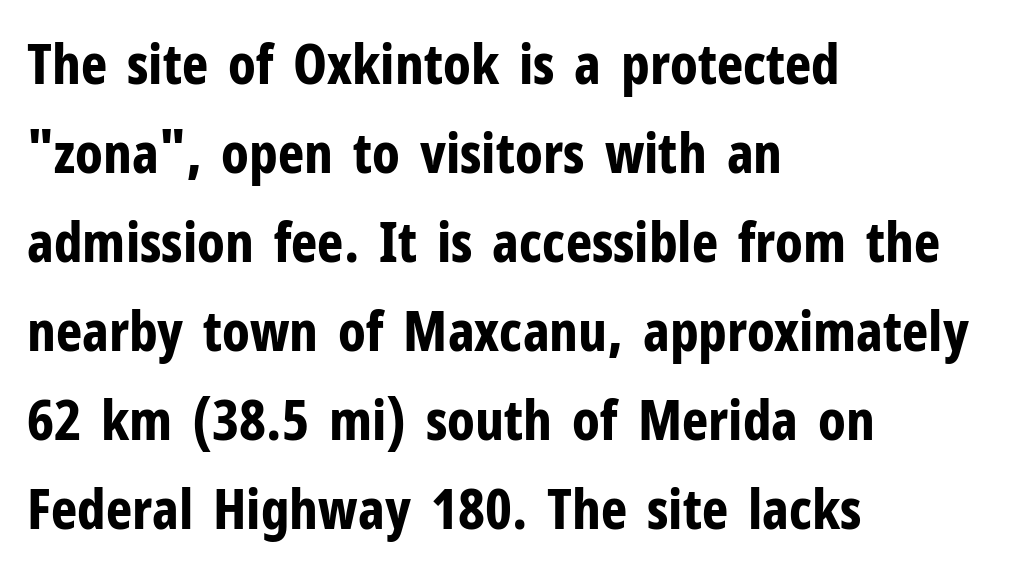
Q: Is the text bold? A: Yes.
Q: Is the text italic (slanted)? A: No, it is upright.
Q: Is the typeface a serif or a sans-serif typeface? A: Sans-serif.
Q: Is the text underlined? A: No.
Q: How is the paragraph aligned? A: Left-aligned.
Q: Is the spacing between letters normal or unusually wide? A: Normal.
Q: Is the spacing between lines tight, normal or loose? A: Normal.
Q: Width (condensed, normal, or wide)? A: Condensed.
Q: Stroke contrast? A: Low.
Q: x-height? A: Medium.
Q: Monospaced? A: No.
